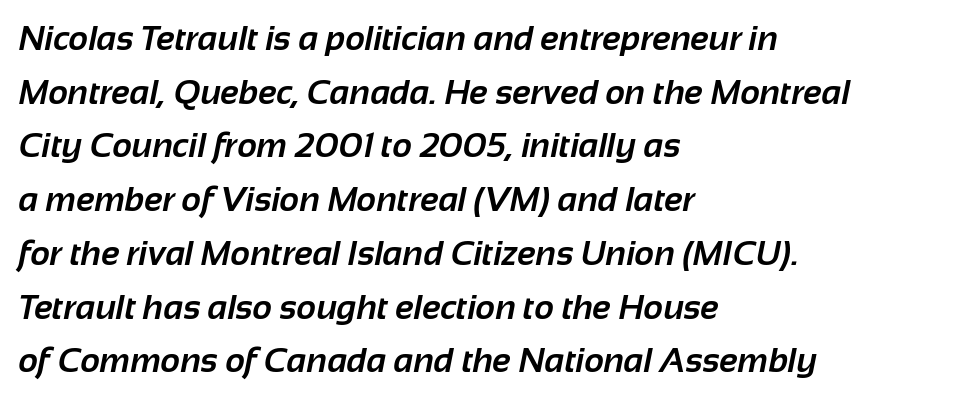
Decoration check: the copy has no underline. This block has exactly the height ordinary leading produces. Looks like regular typesetting: each glyph gets only the width it needs. A full-strength bold gives these letters their thick strokes. This rendering employs a face without finishing strokes, i.e., a sans-serif. The horizontal fit of the characters is conventional and even.
